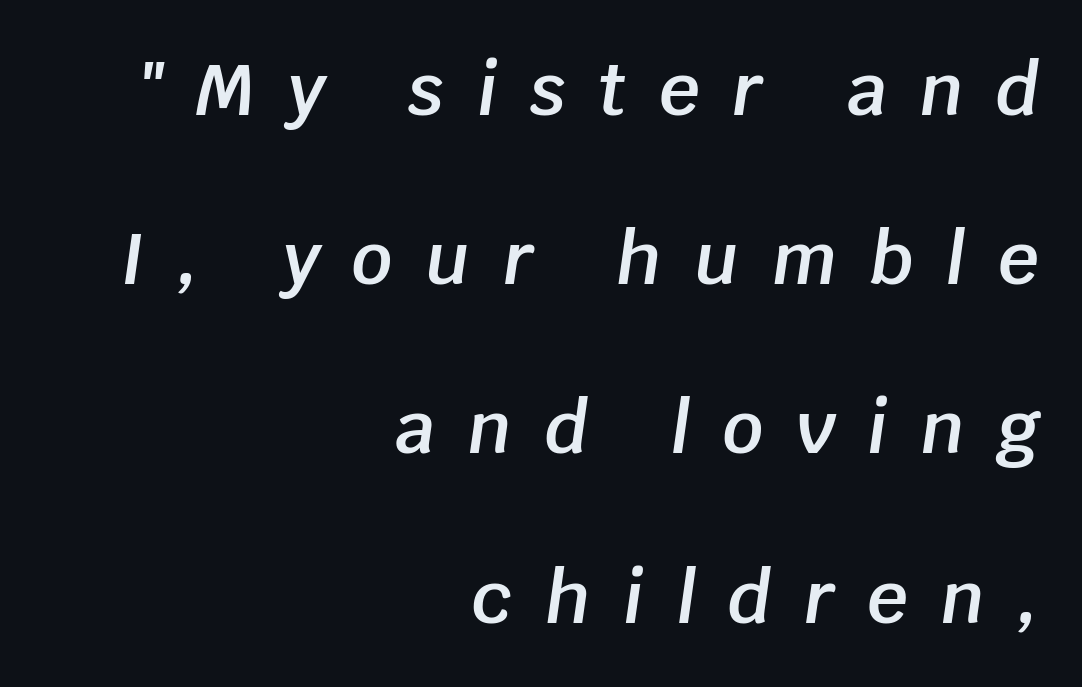
Q: Is the text bold? A: Semi-bold.
Q: Is the text italic (slanted)? A: Yes, it leans right by about 8 degrees.
Q: Is the text underlined? A: No.
Q: How is the paragraph aligned? A: Right-aligned.
Q: Is the spacing between letters normal or unusually wide? A: Unusually wide.
Q: Is the spacing between lines tight, normal or loose? A: Loose.
Q: Width (condensed, normal, or wide)? A: Normal.
Q: Stroke contrast? A: Low.
Q: x-height? A: Large.
Q: Monospaced? A: No.
